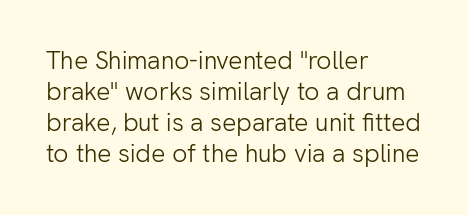
The image shows 25 px text type, upright; set left-aligned, line spacing 1.24x, normal letter spacing, not underlined.
